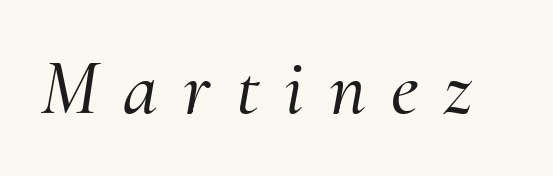
Q: Is the text italic (slanted)? A: Yes, it leans right by about 10 degrees.
Q: Is the typeface a serif or a sans-serif typeface? A: Serif.
Q: Is the text underlined? A: No.
Q: Is the spacing between letters normal or unusually wide? A: Unusually wide.
Q: Width (condensed, normal, or wide)? A: Normal.
Q: Stroke contrast? A: Medium.
Q: x-height? A: Small.
Q: Monospaced? A: No.
